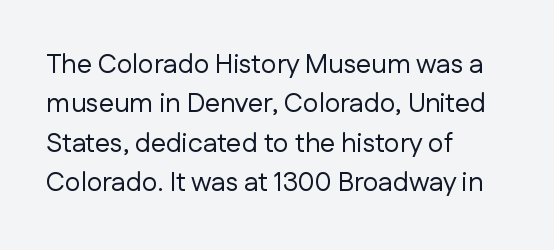
Quick note: not italic, upright. Is the stroke heavy? The answer is a plain regular-or-lighter. The setting favours the left margin, as ordinary paragraphs usually do. Has an underline been added? It has not. Tracking here is standard; glyphs follow each other at the usual distance. Line spacing here is normal.
